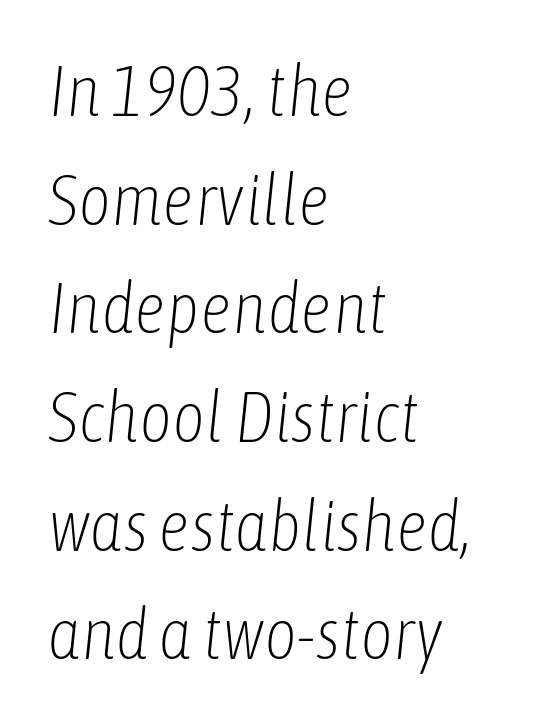
{"italic": "yes", "lean": "right", "slant_degrees": 6, "bold": "no", "weight": "light", "width": "condensed", "stroke_contrast": "low", "x_height": "medium", "monospaced": "no", "underline": "no", "align": "left", "line_spacing": "normal", "line_spacing_ratio": 1.53, "letter_spacing": "normal", "letter_spacing_em": 0.0, "glyph_px": 71}
